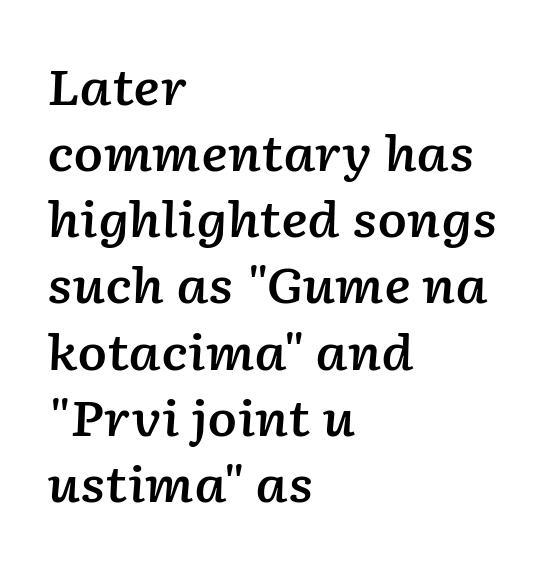
{"italic": "yes", "lean": "right", "slant_degrees": 2, "bold": "semi", "weight": "semibold", "width": "normal", "stroke_contrast": "low", "x_height": "medium", "monospaced": "no", "underline": "no", "align": "left", "line_spacing": "normal", "line_spacing_ratio": 1.35, "letter_spacing": "normal", "letter_spacing_em": 0.0, "glyph_px": 49}
